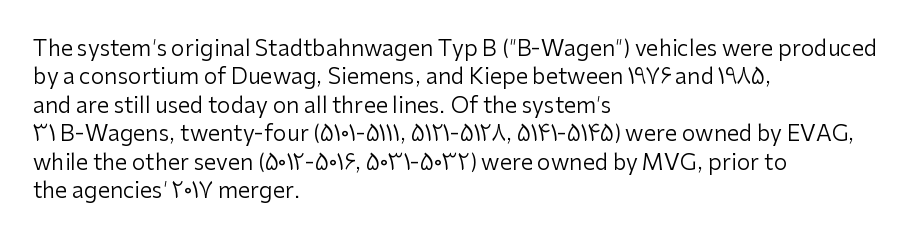
Q: Is the text bold? A: No.
Q: Is the text italic (slanted)? A: No, it is upright.
Q: Is the text underlined? A: No.
Q: How is the paragraph aligned? A: Left-aligned.
Q: Is the spacing between letters normal or unusually wide? A: Normal.
Q: Is the spacing between lines tight, normal or loose? A: Normal.
